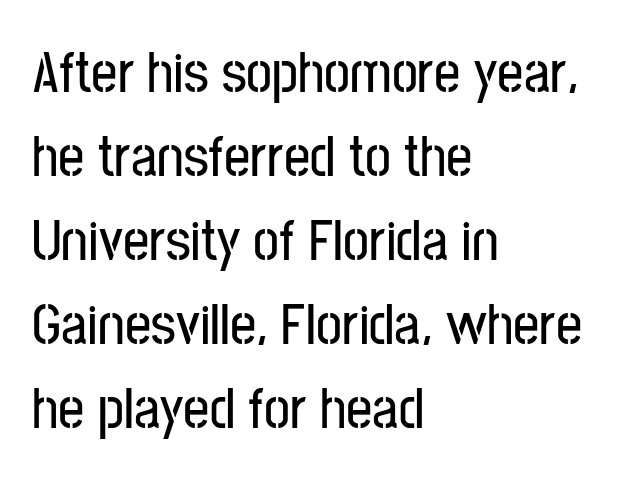
Q: Is the text italic (slanted)? A: No, it is upright.
Q: Is the typeface a serif or a sans-serif typeface? A: Sans-serif.
Q: Is the text underlined? A: No.
Q: How is the paragraph aligned? A: Left-aligned.
Q: Is the spacing between letters normal or unusually wide? A: Normal.
Q: Is the spacing between lines tight, normal or loose? A: Normal.
Q: Width (condensed, normal, or wide)? A: Condensed.
Q: Stroke contrast? A: Low.
Q: x-height? A: Medium.
Q: Monospaced? A: No.
